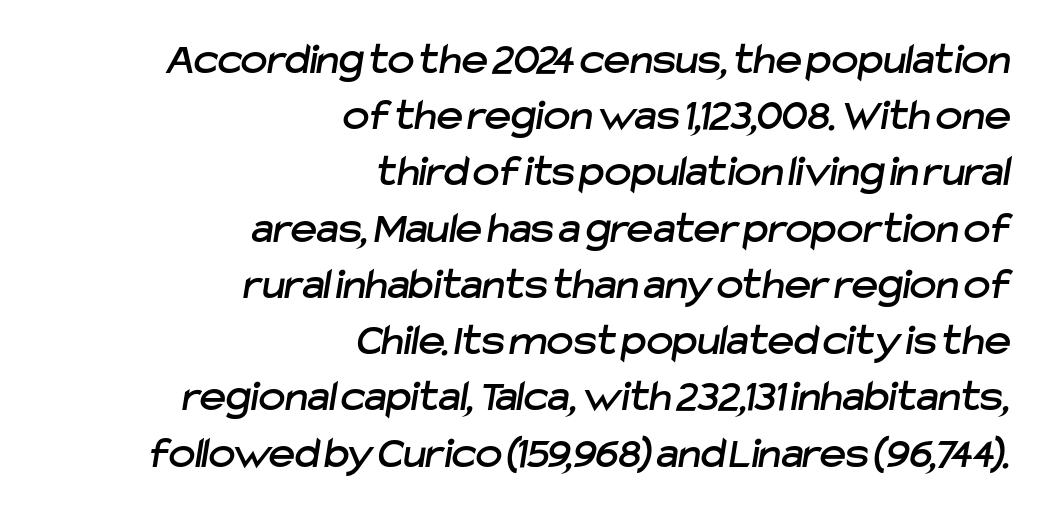
The setting favours the right margin, as signatures and pull-quotes sometimes do. Examine the stroke ends and you'll find no serifs. Lines of text with bare space underneath. A typesetter would call this proportional, since set widths differ per character.
